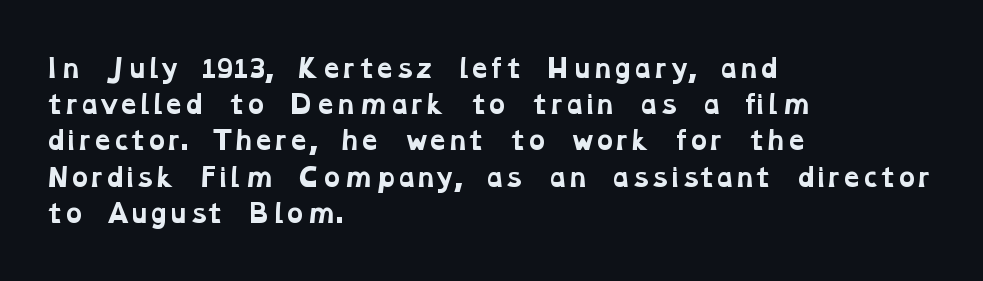
Q: Is the text bold? A: Yes.
Q: Is the text underlined? A: No.
Q: How is the paragraph aligned? A: Left-aligned.
Q: Is the spacing between letters normal or unusually wide? A: Normal.
Q: Is the spacing between lines tight, normal or loose? A: Normal.
